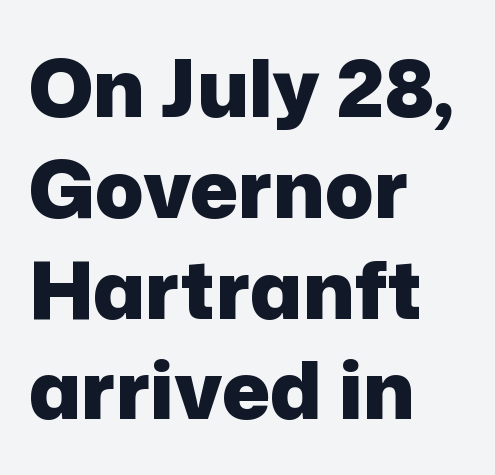
The words here are not underlined. Check where the strokes stop: nothing finishes them off — pure sans. The rendering uses natural spacing where letterforms have individual widths. The rag falls on the right side of this text block.
